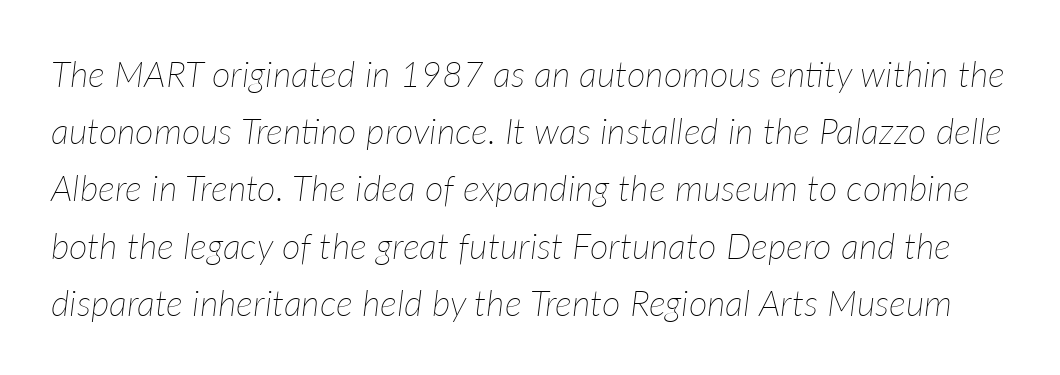
Q: Is the text bold? A: No.
Q: Is the text italic (slanted)? A: Yes, it leans right by about 7 degrees.
Q: Is the text underlined? A: No.
Q: Is the spacing between letters normal or unusually wide? A: Normal.
Q: Is the spacing between lines tight, normal or loose? A: Normal.
Q: Width (condensed, normal, or wide)? A: Normal.
Q: Stroke contrast? A: Low.
Q: x-height? A: Medium.
Q: Monospaced? A: No.
